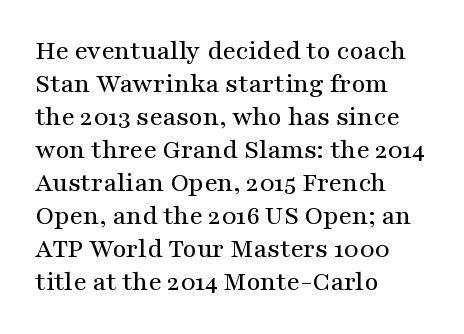
Q: Is the text italic (slanted)? A: No, it is upright.
Q: Is the text underlined? A: No.
Q: How is the paragraph aligned? A: Left-aligned.
Q: Is the spacing between letters normal or unusually wide? A: Normal.
